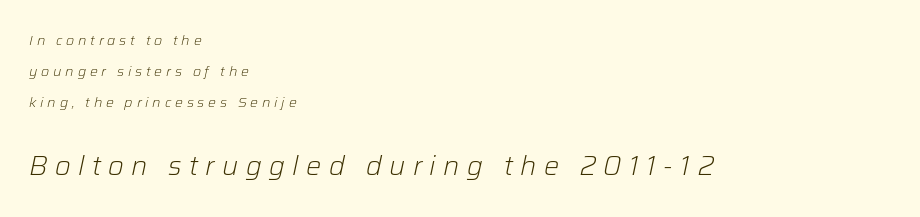
Q: Is the text bold? A: No.
Q: Is the text italic (slanted)? A: Yes, it leans right by about 12 degrees.
Q: Is the text underlined? A: No.
Q: How is the paragraph aligned? A: Left-aligned.
Q: Is the spacing between letters normal or unusually wide? A: Unusually wide.
Q: Is the spacing between lines tight, normal or loose? A: Loose.
Q: Which block of text is set in a larger size, the first (top) or the second (bottom)? A: The second (bottom) one.
